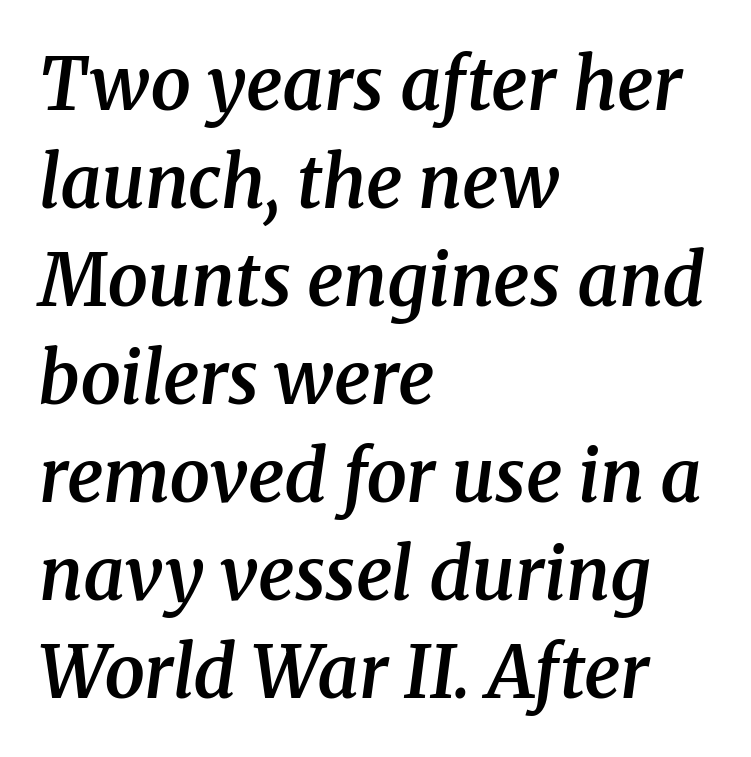
Each glyph is drawn with semibold strokes, heavier than normal yet not fully bold. The paragraph has a hard left edge and a soft right edge. Would a proofreader flag this as italicized? Yes. This block has exactly the height ordinary leading produces. Each letter keeps its own natural width here, so spacing adapts to shape. Does the type have serifs? Yes, each stem ends in a small foot.
